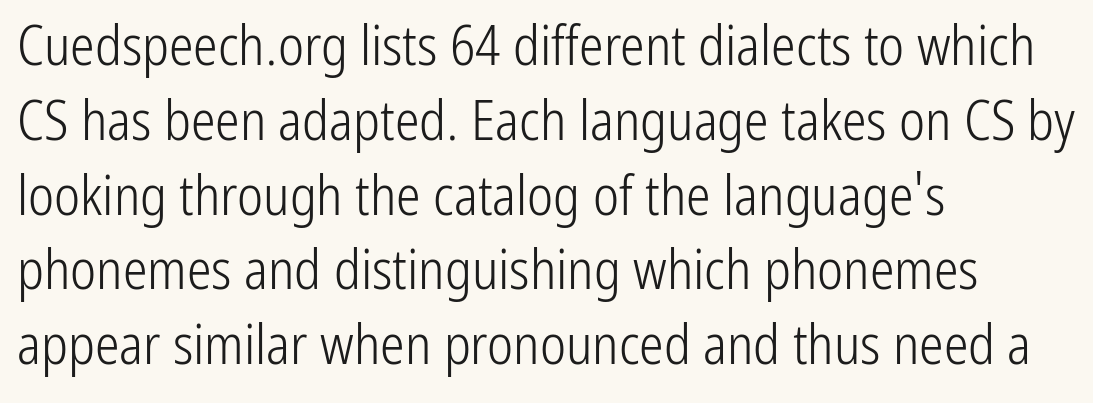
Q: Is the text bold? A: No.
Q: Is the text italic (slanted)? A: No, it is upright.
Q: Is the typeface a serif or a sans-serif typeface? A: Sans-serif.
Q: Is the text underlined? A: No.
Q: How is the paragraph aligned? A: Left-aligned.
Q: Is the spacing between letters normal or unusually wide? A: Normal.
Q: Is the spacing between lines tight, normal or loose? A: Normal.
Q: Width (condensed, normal, or wide)? A: Condensed.
Q: Stroke contrast? A: Low.
Q: x-height? A: Medium.
Q: Monospaced? A: No.
